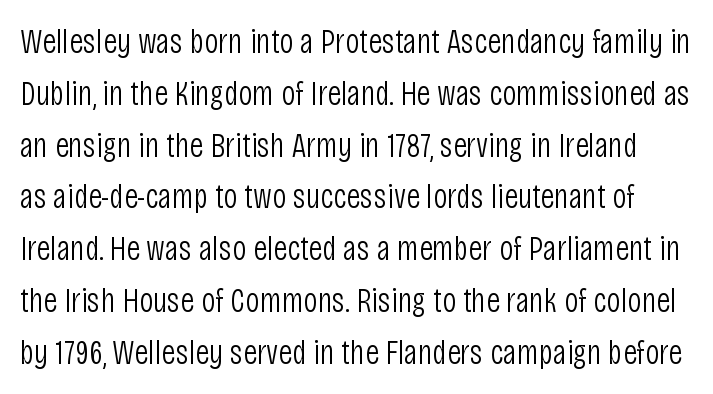
The space beneath each line is pristine and unruled. Nothing unusual about the tracking: characters are spaced as the font intends. The typography opts for an upright posture over an oblique one. The font family rendered here belongs to the sans-serif group. Looks like regular typesetting: each glyph gets only the width it needs. Is this a heavy cut? Hardly; it is regular or lighter.
